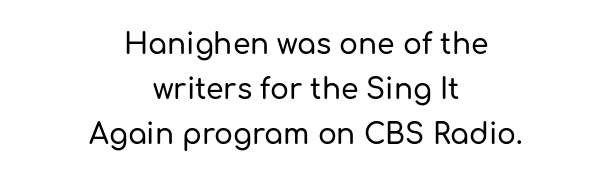
Q: Is the text italic (slanted)? A: No, it is upright.
Q: Is the typeface a serif or a sans-serif typeface? A: Sans-serif.
Q: Is the text underlined? A: No.
Q: How is the paragraph aligned? A: Centered.
Q: Is the spacing between letters normal or unusually wide? A: Normal.
Q: Is the spacing between lines tight, normal or loose? A: Normal.
Q: Width (condensed, normal, or wide)? A: Normal.
Q: Stroke contrast? A: Low.
Q: x-height? A: Medium.
Q: Monospaced? A: No.
